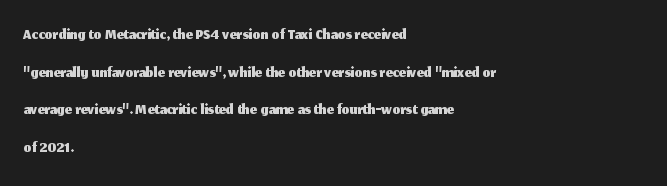
Descender tails drop into unmarked territory. If you drew a ruler down the left edge, every line would touch it. Nope, not italic — everything's standing straight. Successive baselines arrive at the customary interval. Tracking value appears to be zero — textbook default spacing.
